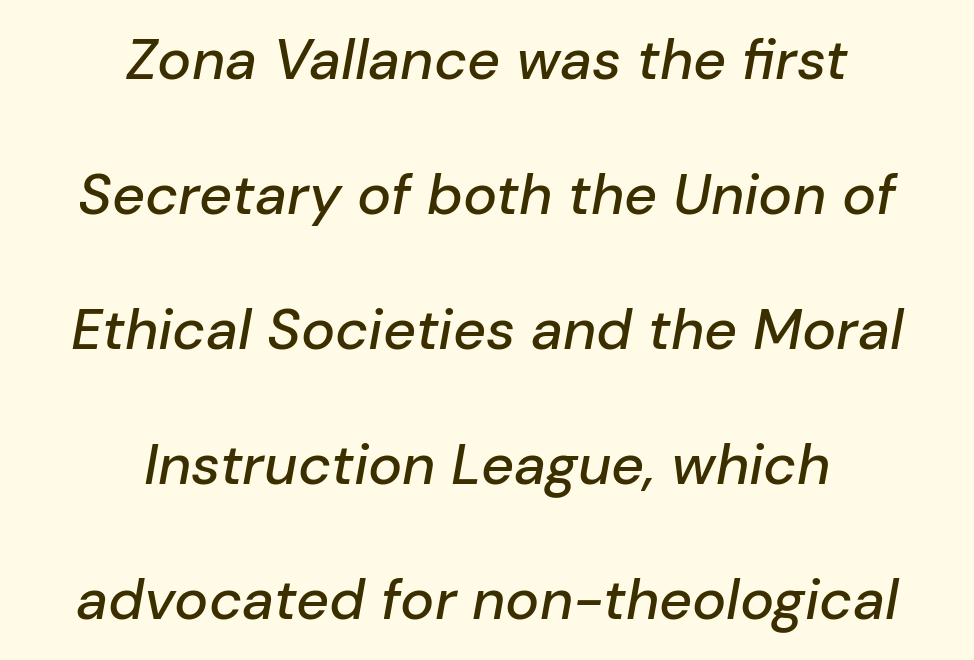
The image shows 57 px text type, italic (leaning right); set centered, loose line spacing (2.37x), normal letter spacing, not underlined; low stroke contrast and a medium x-height.
